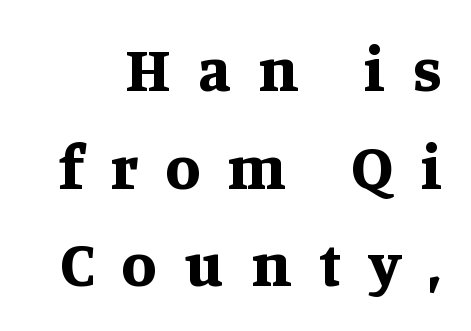
Observe the wide spacing: letters keep a clear distance from each other. This rendering features lettering with no underline. Nope, not italic — everything's standing straight. Compared with typical paragraphs, the rows here are spaced about the same. A typesetter would call this proportional, since set widths differ per character. The typesetting leans heavy: a genuine bold.
